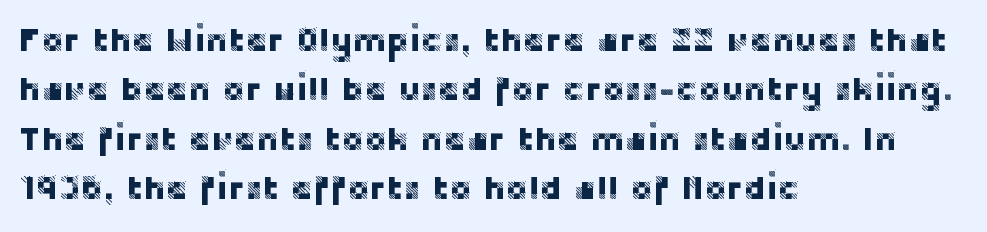
The image shows 34 px sans-serif type, upright; set left-aligned, normal line spacing (1.45x), normal letter spacing, not underlined; low stroke contrast and a large x-height.
